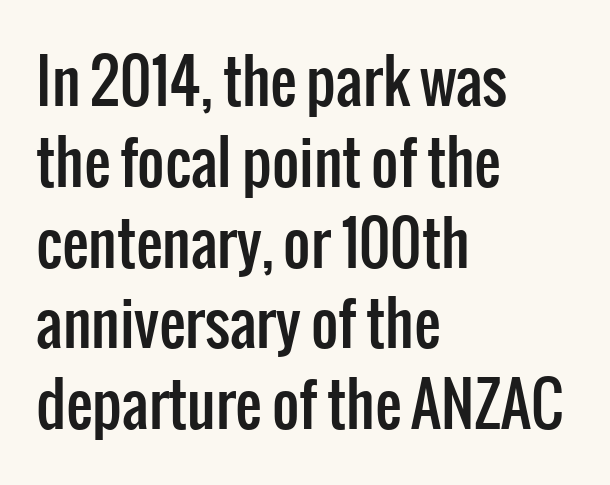
Successive baselines arrive at the customary interval. The passage shown is typeset with a sans-serif family. The passage shown is typed in a proportional face where columns would drift. The ragged edge is on the right, which tells us the setting is flush left.
